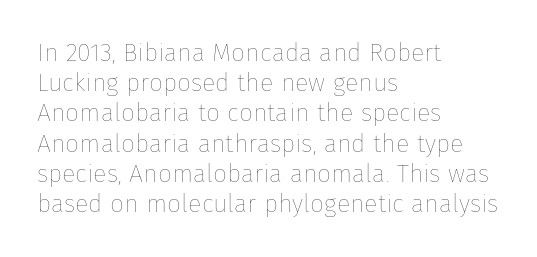
In terms of posture, this sample is upright. The rendering keeps characters at their native spacing. Caption: face not bold, strokes unweighted. The string is rendered with underlining switched off. Horizontal alignment here is leftward, the default for most running prose.
